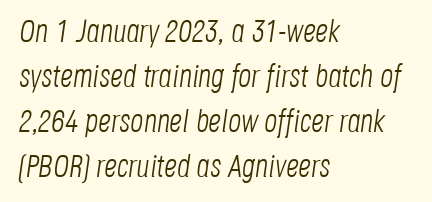
Q: Is the text bold? A: No.
Q: Is the text italic (slanted)? A: Yes, it leans right by about 8 degrees.
Q: Is the text underlined? A: No.
Q: How is the paragraph aligned? A: Left-aligned.
Q: Is the spacing between letters normal or unusually wide? A: Normal.
Q: Is the spacing between lines tight, normal or loose? A: Normal.
Q: Width (condensed, normal, or wide)? A: Condensed.
Q: Stroke contrast? A: Low.
Q: x-height? A: Large.
Q: Monospaced? A: No.
